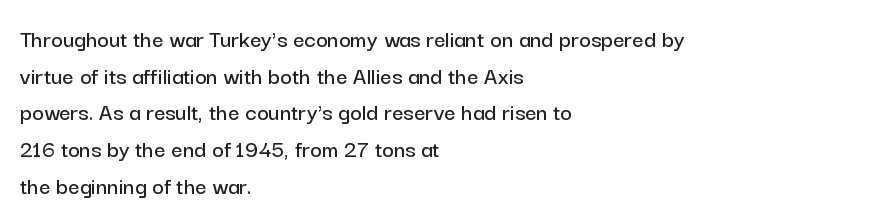
The image shows 25 px text type, upright; set left-aligned, normal line spacing (1.47x), normal letter spacing, not underlined.
